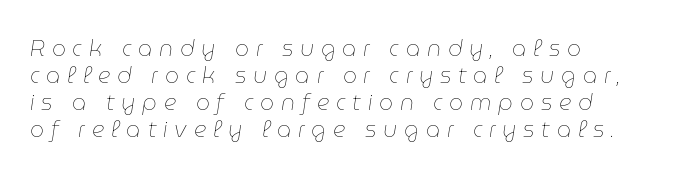
Honestly, there is no underline to notice here at all. If you drew a ruler down the left edge, every line would touch it. The tracking jumps out immediately: characters are airy and widely separated. This is not heavy type; no bold has been used. Compared with ordinary roman type, these characters are visibly tilted.
